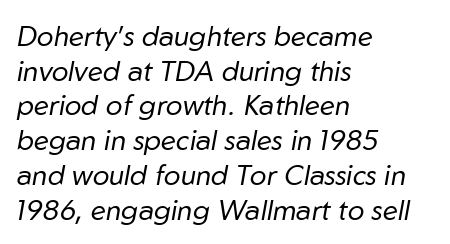
{"italic": "yes", "lean": "right", "slant_degrees": 10, "bold": "no", "weight": "regular", "width": "normal", "stroke_contrast": "low", "x_height": "medium", "monospaced": "no", "underline": "no", "align": "left", "line_spacing_ratio": 1.24, "letter_spacing": "normal", "letter_spacing_em": 0.0, "glyph_px": 28}
